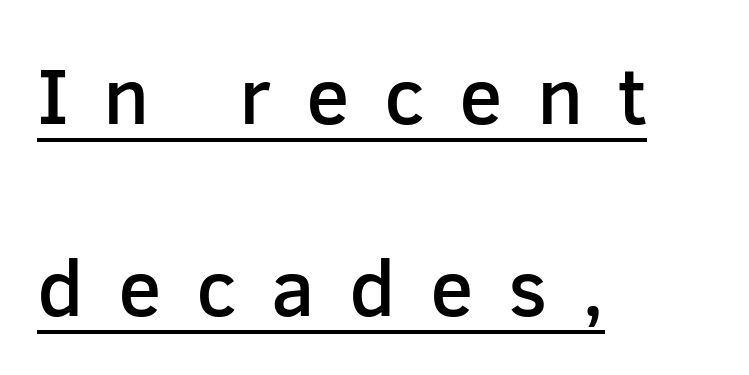
Q: Is the text bold? A: Semi-bold.
Q: Is the text italic (slanted)? A: No, it is upright.
Q: Is the typeface a serif or a sans-serif typeface? A: Sans-serif.
Q: Is the text underlined? A: Yes.
Q: How is the paragraph aligned? A: Left-aligned.
Q: Is the spacing between letters normal or unusually wide? A: Unusually wide.
Q: Is the spacing between lines tight, normal or loose? A: Loose.
Q: Width (condensed, normal, or wide)? A: Normal.
Q: Stroke contrast? A: Low.
Q: x-height? A: Medium.
Q: Monospaced? A: No.
